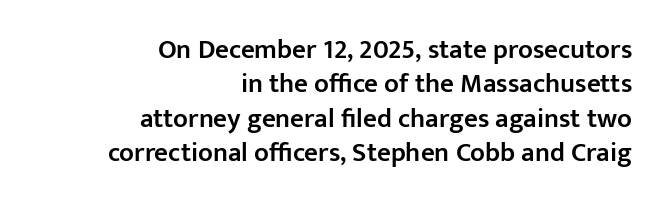
Q: Is the text bold? A: Semi-bold.
Q: Is the text italic (slanted)? A: No, it is upright.
Q: Is the text underlined? A: No.
Q: How is the paragraph aligned? A: Right-aligned.
Q: Is the spacing between letters normal or unusually wide? A: Normal.
Q: Is the spacing between lines tight, normal or loose? A: Normal.
